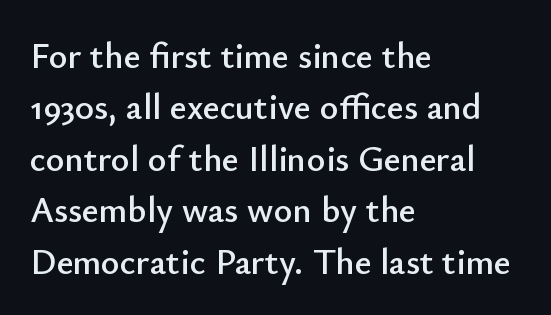
{"serif": "no", "italic": "no", "width": "normal", "stroke_contrast": "low", "x_height": "small", "monospaced": "no", "underline": "no", "align": "left", "line_spacing": "normal", "line_spacing_ratio": 1.43, "letter_spacing": "normal", "letter_spacing_em": 0.0, "glyph_px": 36}
